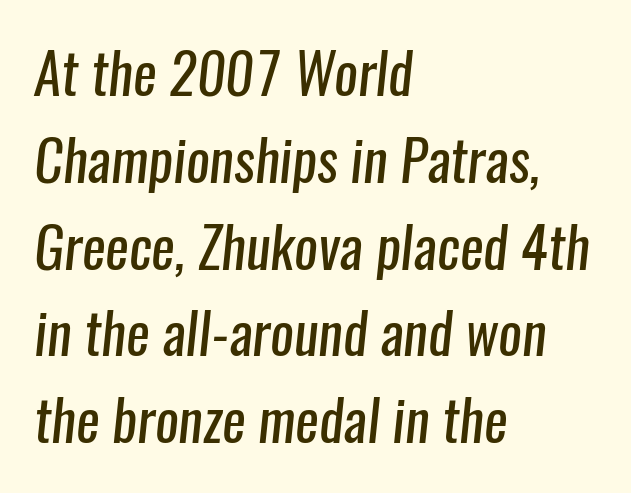
Q: Is the text bold? A: No.
Q: Is the typeface a serif or a sans-serif typeface? A: Sans-serif.
Q: Is the text underlined? A: No.
Q: How is the paragraph aligned? A: Left-aligned.
Q: Is the spacing between letters normal or unusually wide? A: Normal.
Q: Is the spacing between lines tight, normal or loose? A: Normal.
Q: Width (condensed, normal, or wide)? A: Condensed.
Q: Stroke contrast? A: Low.
Q: x-height? A: Medium.
Q: Monospaced? A: No.
